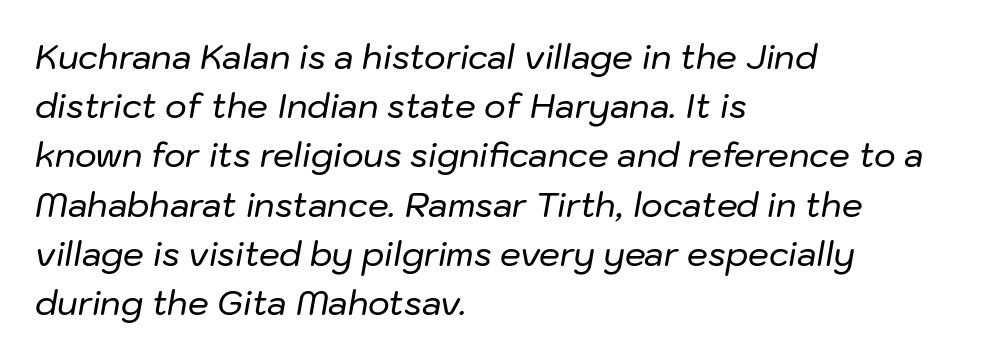
{"italic": "yes", "lean": "right", "slant_degrees": 10, "width": "normal", "stroke_contrast": "low", "x_height": "medium", "monospaced": "no", "underline": "no", "align": "left", "line_spacing": "normal", "line_spacing_ratio": 1.49, "letter_spacing": "normal", "letter_spacing_em": 0.0, "glyph_px": 33}
